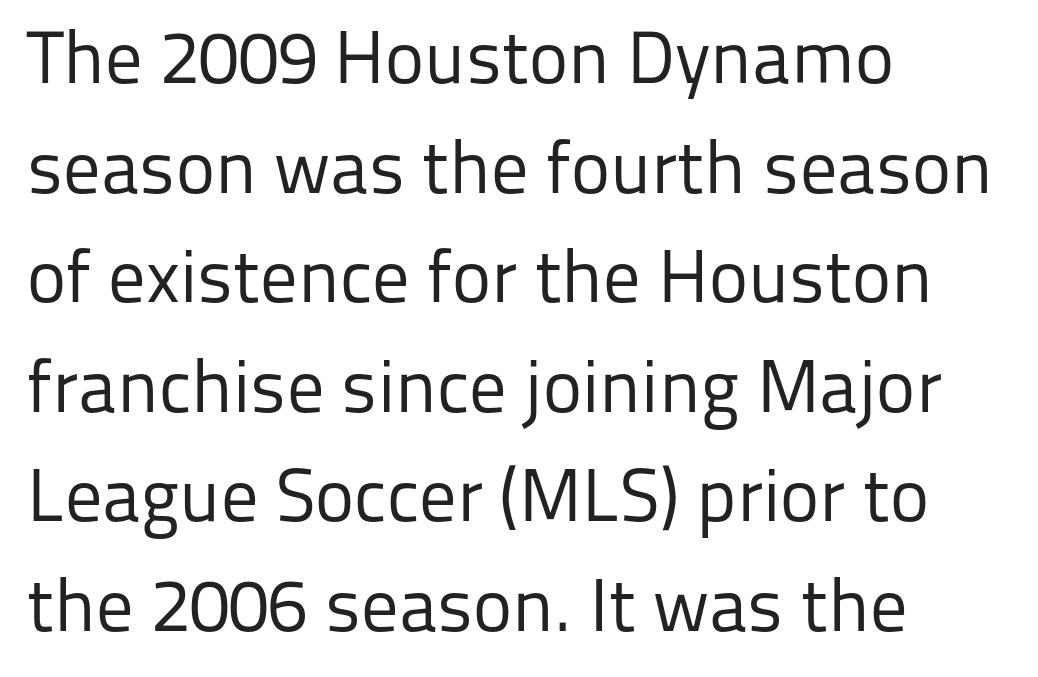
Q: Is the text bold? A: No.
Q: Is the text italic (slanted)? A: No, it is upright.
Q: Is the typeface a serif or a sans-serif typeface? A: Sans-serif.
Q: Is the text underlined? A: No.
Q: How is the paragraph aligned? A: Left-aligned.
Q: Is the spacing between letters normal or unusually wide? A: Normal.
Q: Is the spacing between lines tight, normal or loose? A: Normal.
Q: Width (condensed, normal, or wide)? A: Normal.
Q: Stroke contrast? A: Low.
Q: x-height? A: Medium.
Q: Monospaced? A: No.
